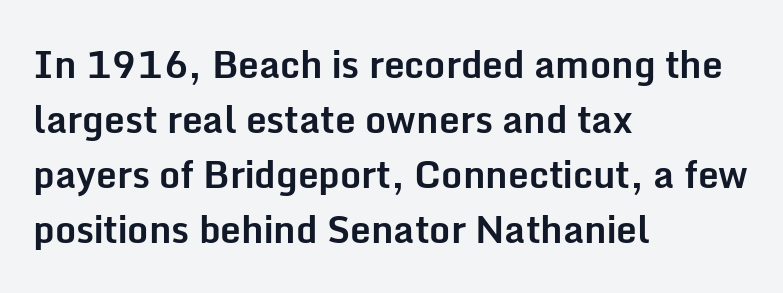
The image shows 37 px bold sans-serif type, upright; set left-aligned, normal line spacing (1.49x), normal letter spacing, not underlined; low stroke contrast and a medium x-height.
